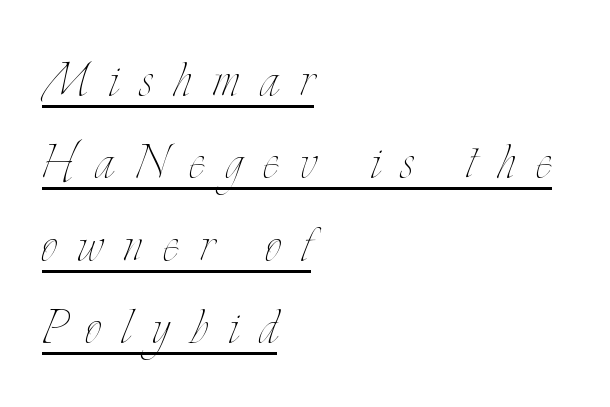
The cut favours lightness, reaching ordinary text weight at its darkest. The rendering anchors every line to the left-hand side. Is there an underline? Yes — a line sits under the letters. Looks like regular typesetting: each glyph gets only the width it needs. The rendering uses a moderate line-height, typical for paragraphs.
